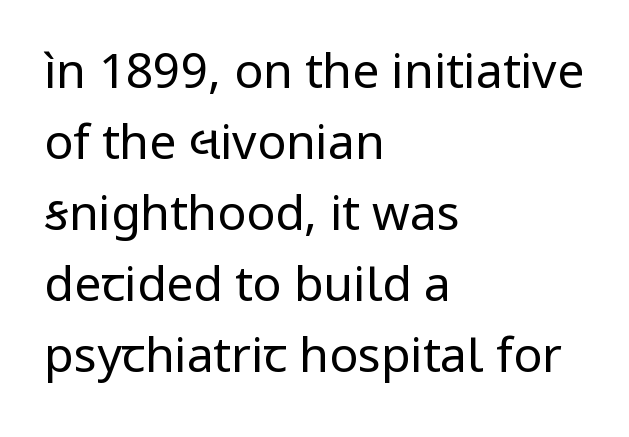
The image shows 48 px regular-weight sans-serif type, upright; set left-aligned, normal line spacing (1.48x), normal letter spacing, not underlined; low stroke contrast and a medium x-height.
